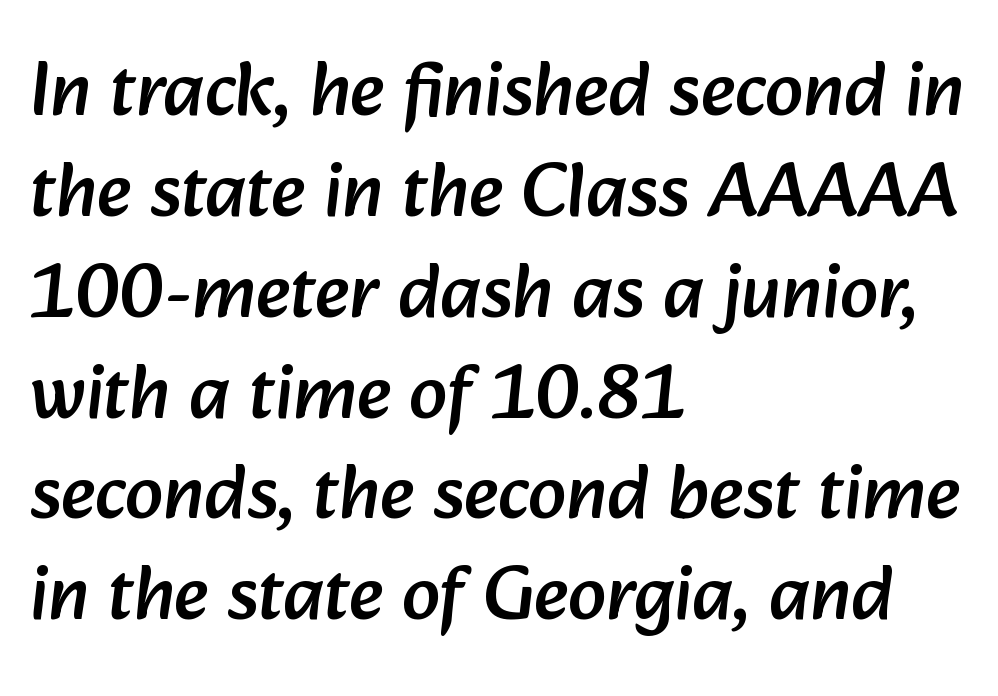
Leftover space on each line is placed entirely after the last word. Is this a fixed-width face? No — the glyphs have proportional, varying widths. Regarding serifs, this sample does without them. Quick note: underline off. Short note: letters normally spaced.
